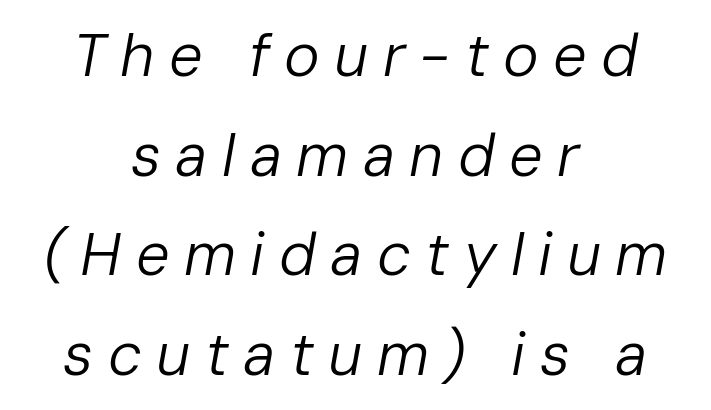
Q: Is the text bold? A: No.
Q: Is the text italic (slanted)? A: Yes, it leans right by about 10 degrees.
Q: Is the text underlined? A: No.
Q: How is the paragraph aligned? A: Centered.
Q: Is the spacing between letters normal or unusually wide? A: Unusually wide.
Q: Is the spacing between lines tight, normal or loose? A: Normal.
Q: Width (condensed, normal, or wide)? A: Normal.
Q: Stroke contrast? A: Low.
Q: x-height? A: Medium.
Q: Monospaced? A: No.
